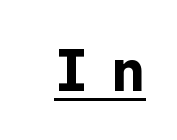
Q: Is the text bold? A: Yes.
Q: Is the text italic (slanted)? A: No, it is upright.
Q: Is the typeface a serif or a sans-serif typeface? A: Sans-serif.
Q: Is the text underlined? A: Yes.
Q: Is the spacing between letters normal or unusually wide? A: Unusually wide.
Q: Width (condensed, normal, or wide)? A: Normal.
Q: Stroke contrast? A: Low.
Q: x-height? A: Medium.
Q: Monospaced? A: Yes.
